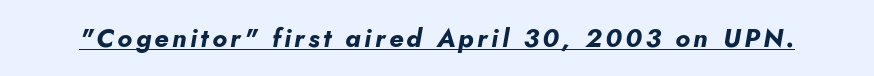
The text carries the slant typical of an italic or oblique font. Strong, thick strokes mark this as bold type. The rendering uses the underline text-decoration.
